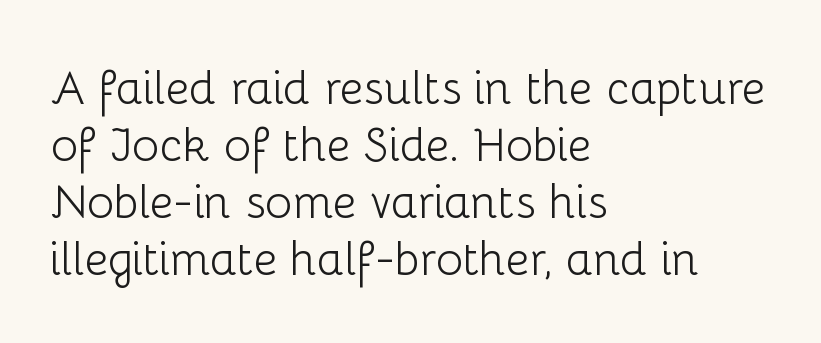
The image shows 46 px light sans-serif type, upright; set left-aligned, line spacing 1.24x, normal letter spacing, not underlined; low stroke contrast and a medium x-height.
